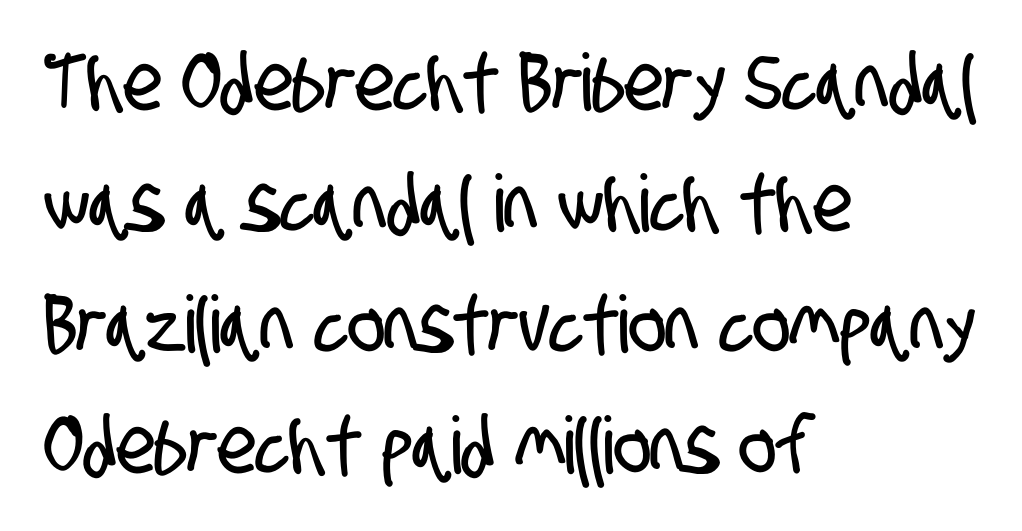
The image shows 79 px condensed sans-serif type; set left-aligned, normal line spacing (1.53x), normal letter spacing, not underlined; low stroke contrast and a large x-height.
